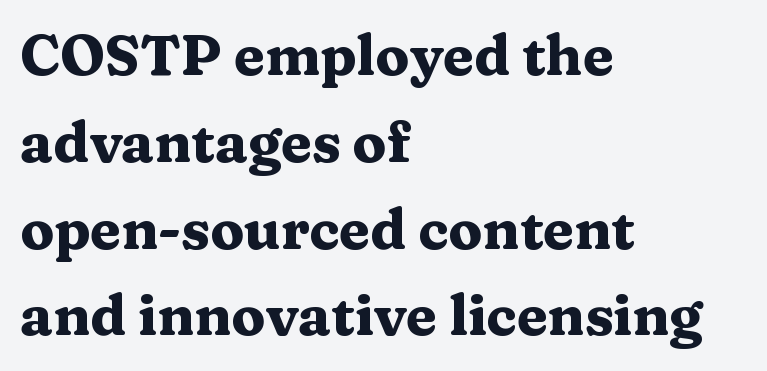
Q: Is the text bold? A: Yes.
Q: Is the text italic (slanted)? A: No, it is upright.
Q: Is the typeface a serif or a sans-serif typeface? A: Serif.
Q: Is the text underlined? A: No.
Q: How is the paragraph aligned? A: Left-aligned.
Q: Is the spacing between letters normal or unusually wide? A: Normal.
Q: Is the spacing between lines tight, normal or loose? A: Normal.
Q: Width (condensed, normal, or wide)? A: Wide.
Q: Stroke contrast? A: Medium.
Q: x-height? A: Medium.
Q: Monospaced? A: No.
